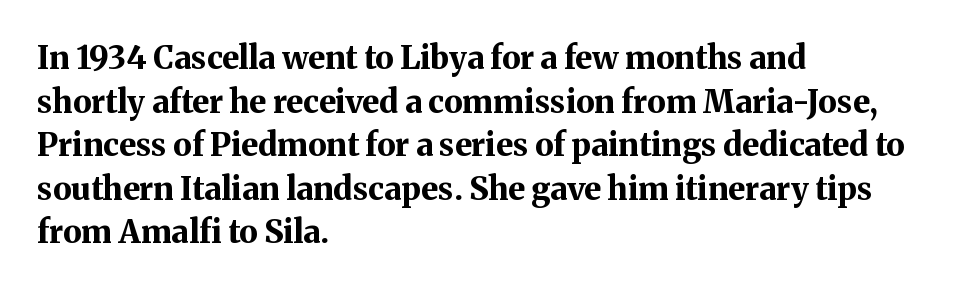
Q: Is the text bold? A: Yes.
Q: Is the text italic (slanted)? A: No, it is upright.
Q: Is the typeface a serif or a sans-serif typeface? A: Serif.
Q: Is the text underlined? A: No.
Q: How is the paragraph aligned? A: Left-aligned.
Q: Is the spacing between letters normal or unusually wide? A: Normal.
Q: Is the spacing between lines tight, normal or loose? A: Normal.
Q: Width (condensed, normal, or wide)? A: Normal.
Q: Stroke contrast? A: Medium.
Q: x-height? A: Medium.
Q: Monospaced? A: No.
